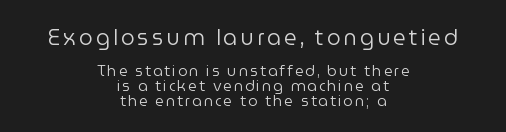
Q: Is the text bold? A: No.
Q: Is the text italic (slanted)? A: No, it is upright.
Q: Is the text underlined? A: No.
Q: How is the paragraph aligned? A: Centered.
Q: Is the spacing between lines tight, normal or loose? A: Tight.
Q: Which block of text is set in a larger size, the first (top) or the second (bottom)? A: The first (top) one.
